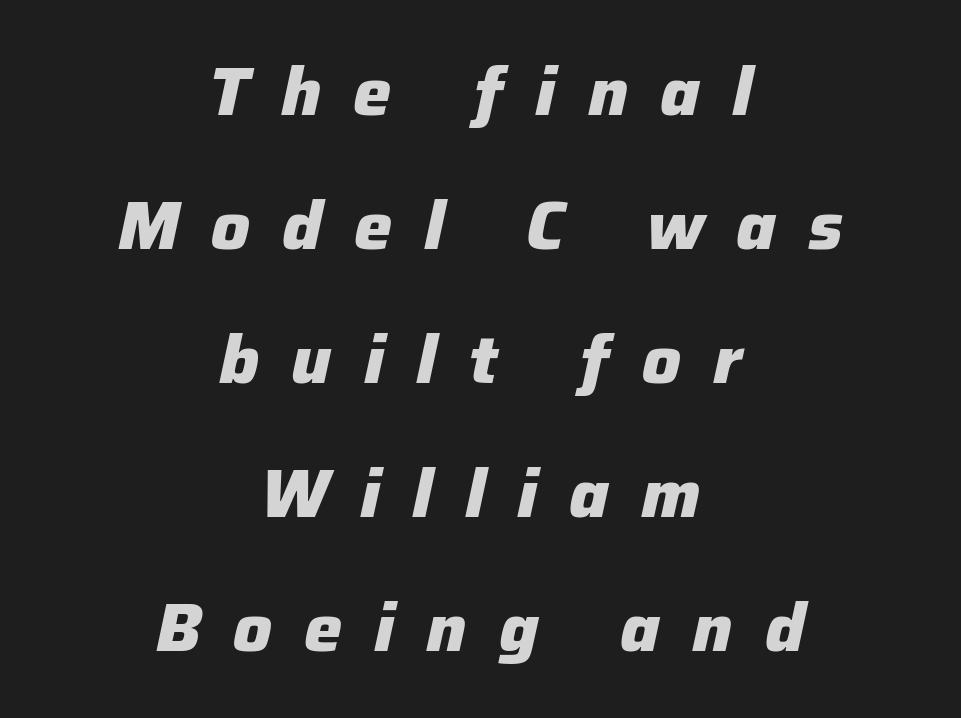
Q: Is the text bold? A: Yes.
Q: Is the text italic (slanted)? A: Yes, it leans right by about 12 degrees.
Q: Is the text underlined? A: No.
Q: How is the paragraph aligned? A: Centered.
Q: Is the spacing between letters normal or unusually wide? A: Unusually wide.
Q: Is the spacing between lines tight, normal or loose? A: Loose.
Q: Width (condensed, normal, or wide)? A: Normal.
Q: Stroke contrast? A: Low.
Q: x-height? A: Medium.
Q: Monospaced? A: No.
